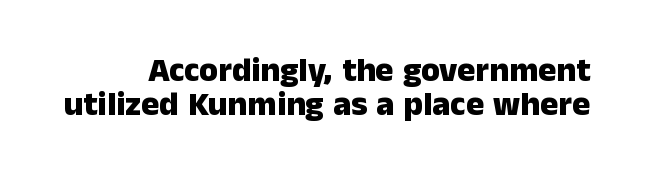
{"serif": "no", "italic": "no", "bold": "yes", "weight": "heavy", "width": "normal", "stroke_contrast": "low", "x_height": "medium", "monospaced": "no", "underline": "no", "line_spacing": "tight", "line_spacing_ratio": 1.0, "letter_spacing": "normal", "letter_spacing_em": 0.0, "glyph_px": 34}
